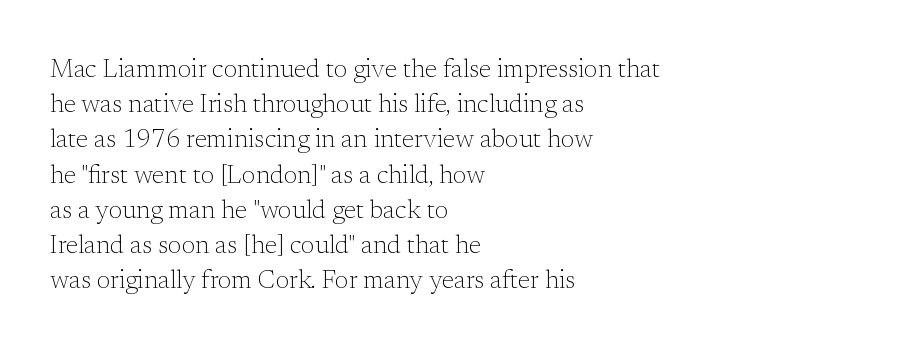
The image shows 25 px text type, upright; set left-aligned, normal line spacing (1.41x), normal letter spacing, not underlined.
